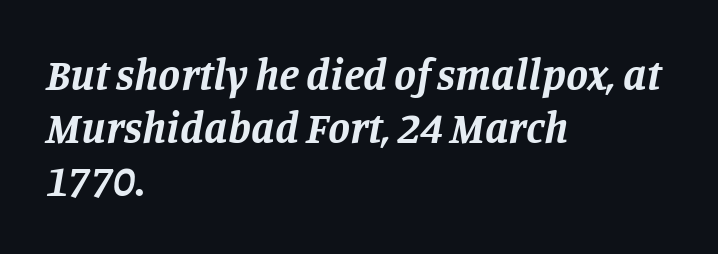
{"serif": "yes", "italic": "yes", "lean": "right", "slant_degrees": 11, "bold": "yes", "weight": "bold", "width": "normal", "stroke_contrast": "low", "x_height": "large", "monospaced": "no", "underline": "no", "align": "left", "line_spacing_ratio": 1.21, "letter_spacing": "normal", "letter_spacing_em": 0.0, "glyph_px": 44}
